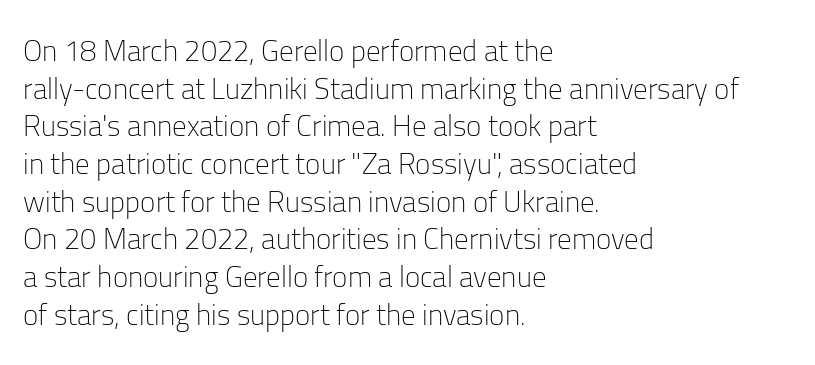
Typographically, this falls in the sans-serif category. The space beneath each line is pristine and unruled. Spacing verdict: proportional, widths tailored to each character. The lines in this sample share a left origin and differ only in where they stop. The letters stand straight up with perfectly vertical stems.
